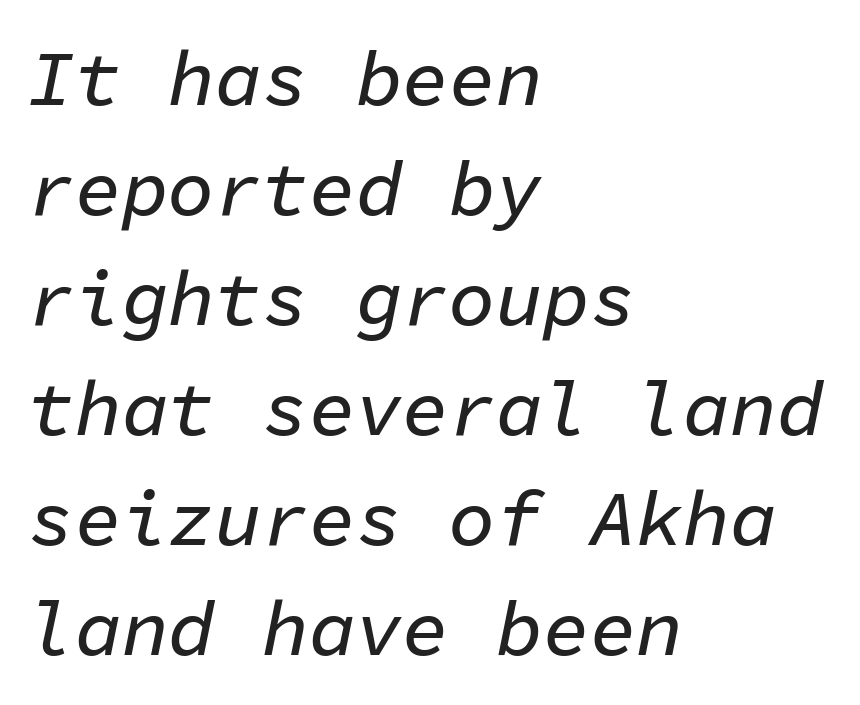
Q: Is the text italic (slanted)? A: Yes, it leans right by about 11 degrees.
Q: Is the text underlined? A: No.
Q: How is the paragraph aligned? A: Left-aligned.
Q: Is the spacing between letters normal or unusually wide? A: Normal.
Q: Is the spacing between lines tight, normal or loose? A: Normal.
Q: Width (condensed, normal, or wide)? A: Normal.
Q: Stroke contrast? A: Low.
Q: x-height? A: Medium.
Q: Monospaced? A: Yes.
